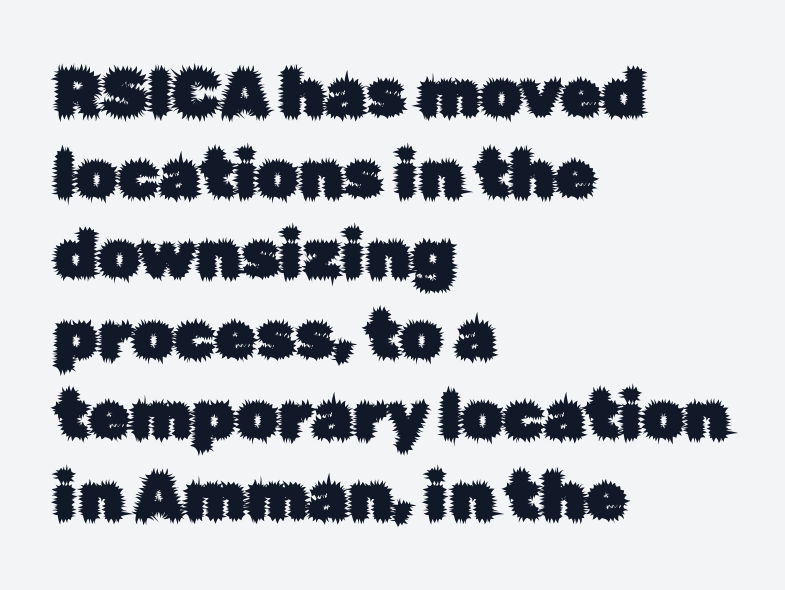
Q: Is the text italic (slanted)? A: No, it is upright.
Q: Is the typeface a serif or a sans-serif typeface? A: Sans-serif.
Q: Is the text underlined? A: No.
Q: How is the paragraph aligned? A: Left-aligned.
Q: Is the spacing between letters normal or unusually wide? A: Normal.
Q: Width (condensed, normal, or wide)? A: Normal.
Q: Stroke contrast? A: Low.
Q: x-height? A: Medium.
Q: Monospaced? A: No.
